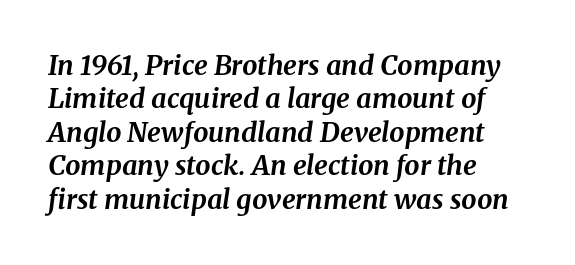
Q: Is the text bold? A: Yes.
Q: Is the text italic (slanted)? A: Yes, it leans right by about 8 degrees.
Q: Is the text underlined? A: No.
Q: How is the paragraph aligned? A: Left-aligned.
Q: Is the spacing between letters normal or unusually wide? A: Normal.
